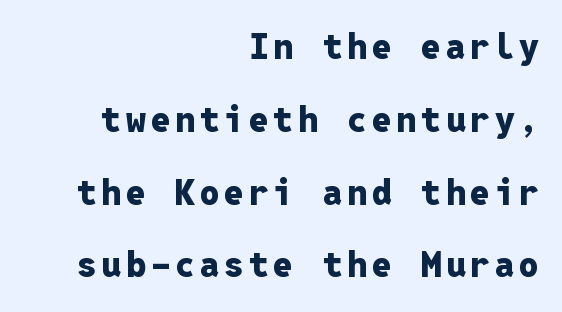
Q: Is the text bold? A: Yes.
Q: Is the text italic (slanted)? A: No, it is upright.
Q: Is the typeface a serif or a sans-serif typeface? A: Sans-serif.
Q: Is the text underlined? A: No.
Q: How is the paragraph aligned? A: Right-aligned.
Q: Is the spacing between lines tight, normal or loose? A: Loose.
Q: Width (condensed, normal, or wide)? A: Normal.
Q: Stroke contrast? A: Low.
Q: x-height? A: Medium.
Q: Monospaced? A: Yes.
